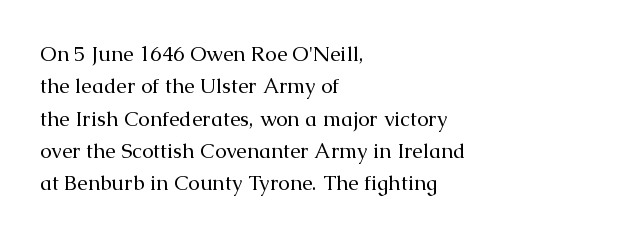
Q: Is the text bold? A: No.
Q: Is the text italic (slanted)? A: No, it is upright.
Q: Is the text underlined? A: No.
Q: How is the paragraph aligned? A: Left-aligned.
Q: Is the spacing between letters normal or unusually wide? A: Normal.
Q: Is the spacing between lines tight, normal or loose? A: Normal.
